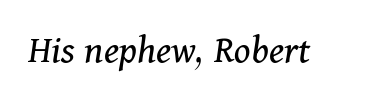
{"serif": "yes", "italic": "yes", "lean": "right", "slant_degrees": 11, "bold": "no", "weight": "regular", "width": "normal", "stroke_contrast": "medium", "x_height": "medium", "monospaced": "no", "underline": "no", "letter_spacing": "normal", "letter_spacing_em": 0.0, "glyph_px": 41}
